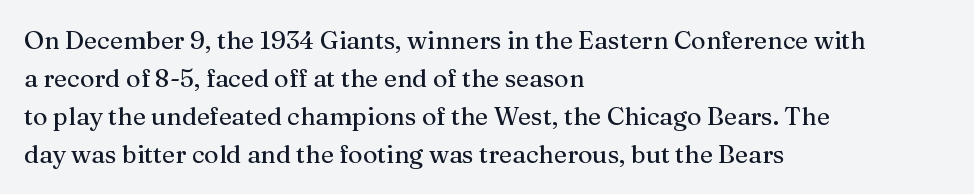
{"italic": "no", "underline": "no", "align": "left", "line_spacing": "normal", "line_spacing_ratio": 1.52, "letter_spacing": "normal", "letter_spacing_em": 0.0, "glyph_px": 25}
